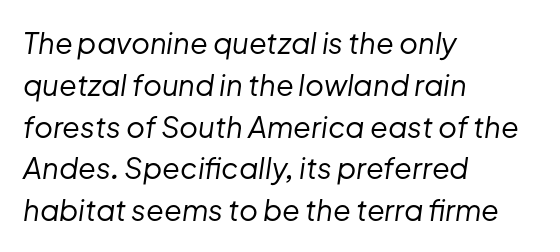
Q: Is the text bold? A: No.
Q: Is the text italic (slanted)? A: Yes, it leans right by about 8 degrees.
Q: Is the text underlined? A: No.
Q: How is the paragraph aligned? A: Left-aligned.
Q: Is the spacing between letters normal or unusually wide? A: Normal.
Q: Is the spacing between lines tight, normal or loose? A: Normal.
Q: Width (condensed, normal, or wide)? A: Normal.
Q: Stroke contrast? A: Low.
Q: x-height? A: Medium.
Q: Monospaced? A: No.
